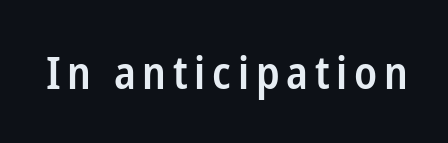
These lines are rendered in a variable-pitch font. Look at the stroke-to-counter ratio: somewhat heavy, a semibold. Nobody drew a line under any word here. In terms of letterform style, serifs are entirely absent. Italic: no, the glyphs are upright roman.
